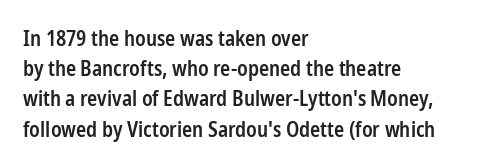
{"italic": "no", "bold": "semi", "underline": "no", "align": "left", "line_spacing": "normal", "line_spacing_ratio": 1.44, "letter_spacing": "normal", "letter_spacing_em": 0.0, "glyph_px": 21}
